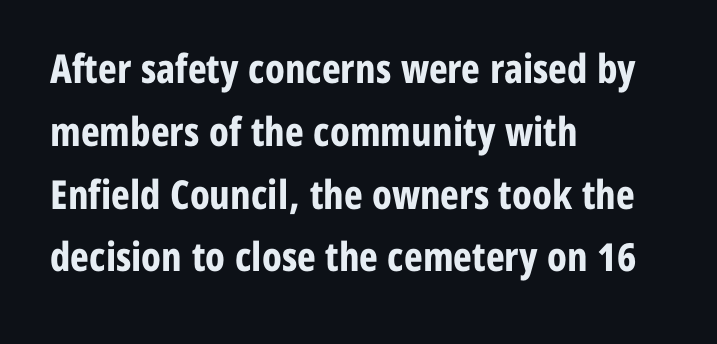
{"serif": "no", "italic": "no", "bold": "yes", "weight": "bold", "width": "condensed", "stroke_contrast": "low", "x_height": "medium", "monospaced": "no", "underline": "no", "align": "left", "line_spacing": "normal", "line_spacing_ratio": 1.57, "letter_spacing": "normal", "letter_spacing_em": 0.0, "glyph_px": 40}
